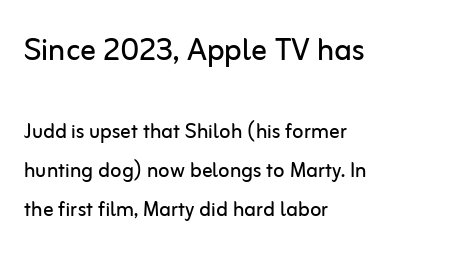
The image shows 39 px regular-weight sans-serif type, upright; set left-aligned, normal line spacing (1.5x), normal letter spacing, not underlined; the first (top) block is 1.5x larger; low stroke contrast and a medium x-height.
